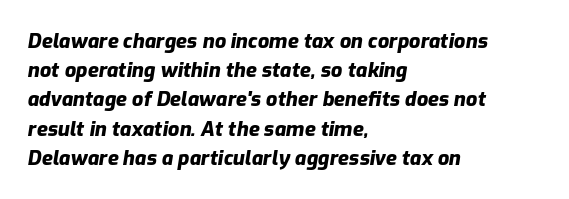
{"italic": "yes", "lean": "right", "slant_degrees": 9, "bold": "yes", "underline": "no", "align": "left", "line_spacing": "normal", "line_spacing_ratio": 1.46, "letter_spacing": "normal", "letter_spacing_em": 0.0, "glyph_px": 20}
